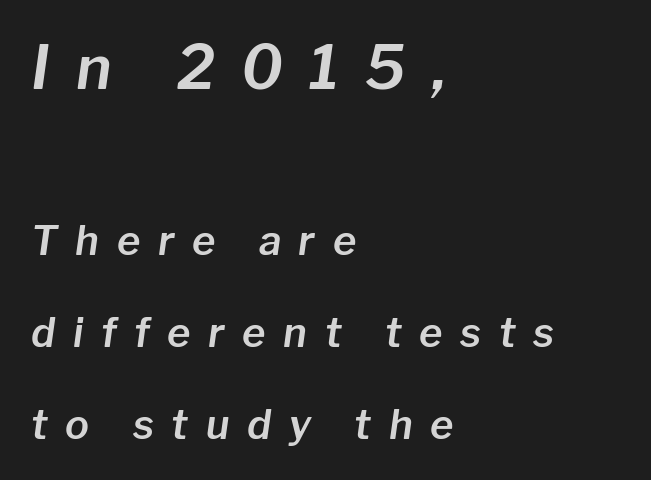
Q: Is the text italic (slanted)? A: Yes, it leans right by about 8 degrees.
Q: Is the text underlined? A: No.
Q: How is the paragraph aligned? A: Left-aligned.
Q: Is the spacing between letters normal or unusually wide? A: Unusually wide.
Q: Is the spacing between lines tight, normal or loose? A: Loose.
Q: Which block of text is set in a larger size, the first (top) or the second (bottom)? A: The first (top) one.
Q: Width (condensed, normal, or wide)? A: Normal.
Q: Stroke contrast? A: Low.
Q: x-height? A: Medium.
Q: Monospaced? A: No.
